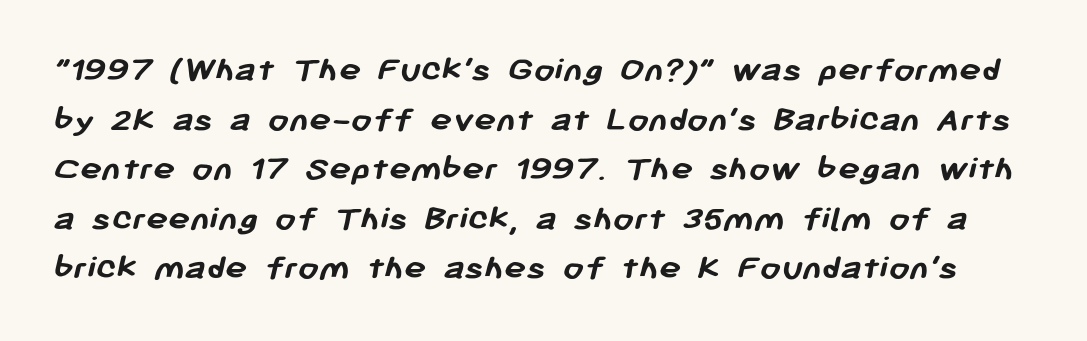
Q: Is the text bold? A: Yes.
Q: Is the typeface a serif or a sans-serif typeface? A: Sans-serif.
Q: Is the text underlined? A: No.
Q: Is the spacing between letters normal or unusually wide? A: Normal.
Q: Is the spacing between lines tight, normal or loose? A: Normal.
Q: Width (condensed, normal, or wide)? A: Normal.
Q: Stroke contrast? A: Low.
Q: x-height? A: Medium.
Q: Monospaced? A: No.
